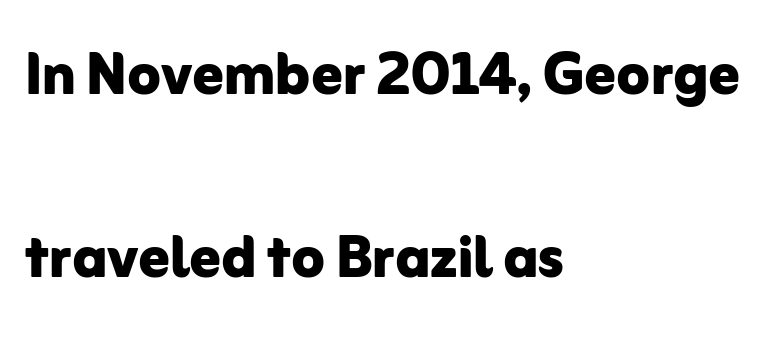
The image shows 76 px bold sans-serif type, upright; set left-aligned, loose line spacing (2.41x), normal letter spacing, not underlined; low stroke contrast and a medium x-height.
